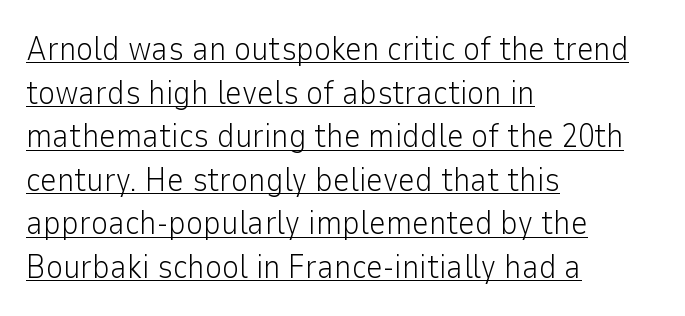
Does the type have serifs? No, each stem ends abruptly. The lettering holds an erect, upright posture throughout. Between one letter and the next there's only the usual sliver of space. Compared with undecorated copy, this sample adds a rule below the words.
